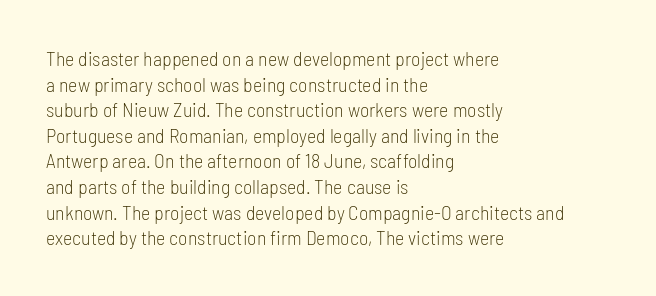
Q: Is the text bold? A: No.
Q: Is the text italic (slanted)? A: No, it is upright.
Q: Is the text underlined? A: No.
Q: How is the paragraph aligned? A: Left-aligned.
Q: Is the spacing between letters normal or unusually wide? A: Normal.
Q: Is the spacing between lines tight, normal or loose? A: Normal.
